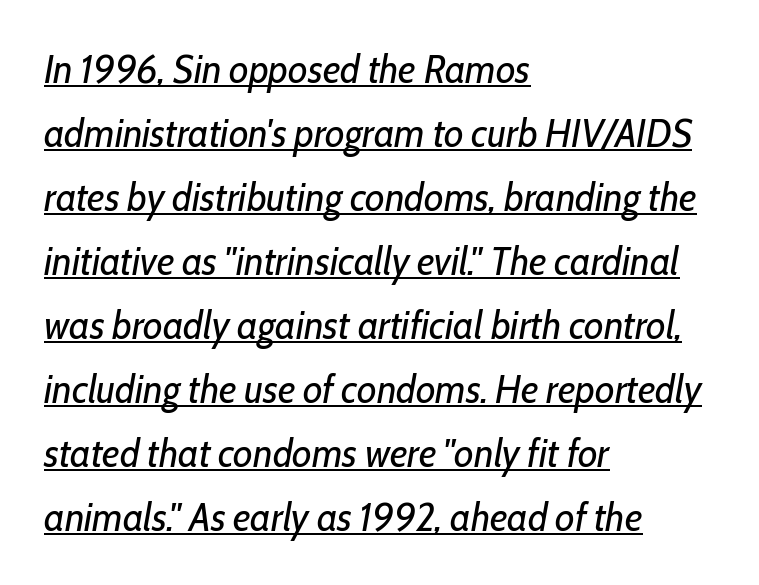
{"italic": "yes", "lean": "right", "slant_degrees": 10, "bold": "no", "weight": "regular", "width": "condensed", "stroke_contrast": "low", "x_height": "medium", "monospaced": "no", "underline": "yes", "align": "left", "line_spacing": "normal", "line_spacing_ratio": 1.6, "letter_spacing": "normal", "letter_spacing_em": 0.0, "glyph_px": 40}
